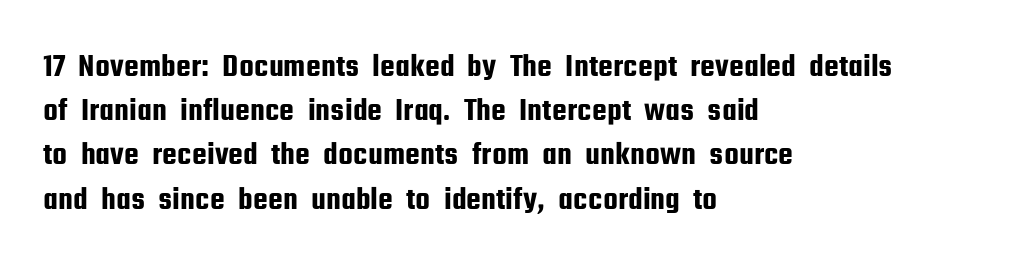
{"serif": "no", "italic": "no", "width": "condensed", "stroke_contrast": "low", "x_height": "medium", "monospaced": "no", "underline": "no", "align": "left", "line_spacing": "normal", "line_spacing_ratio": 1.34, "letter_spacing": "normal", "letter_spacing_em": 0.0, "glyph_px": 33}
